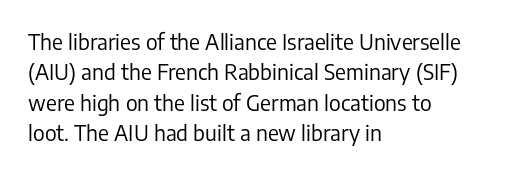
Q: Is the text bold? A: No.
Q: Is the text italic (slanted)? A: No, it is upright.
Q: Is the text underlined? A: No.
Q: How is the paragraph aligned? A: Left-aligned.
Q: Is the spacing between letters normal or unusually wide? A: Normal.
Q: Is the spacing between lines tight, normal or loose? A: Normal.
